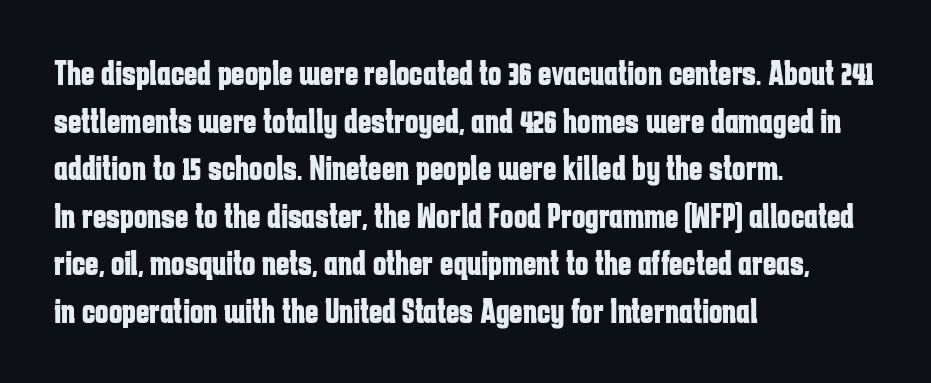
The image shows 36 px bold, condensed sans-serif type, upright; set left-aligned, normal line spacing (1.32x), normal letter spacing, not underlined; low stroke contrast and a medium x-height.
